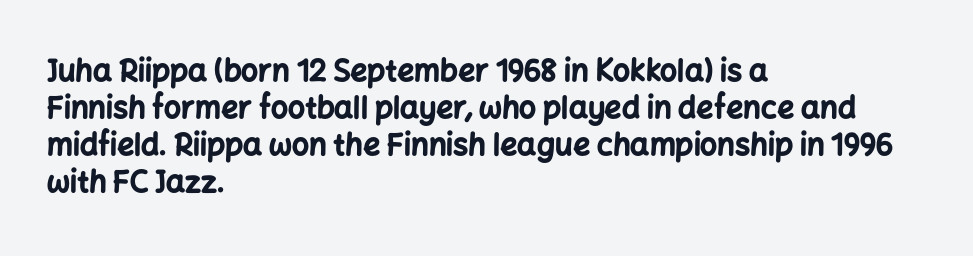
{"serif": "no", "italic": "no", "bold": "yes", "weight": "bold", "width": "normal", "stroke_contrast": "low", "x_height": "medium", "monospaced": "no", "underline": "no", "align": "left", "line_spacing_ratio": 1.23, "letter_spacing": "normal", "letter_spacing_em": 0.0, "glyph_px": 30}
